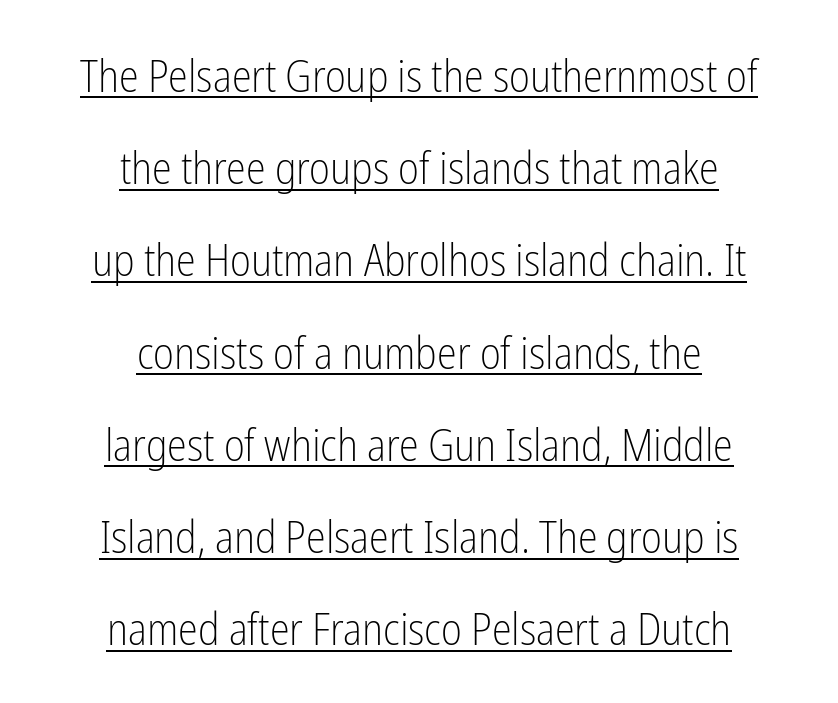
The passage shown stacks its lines with a broad gap. The font family rendered here belongs to the sans-serif group. The rendered words wear a rule along their underside. The letters advance in unequal steps, a hallmark of proportional type.
